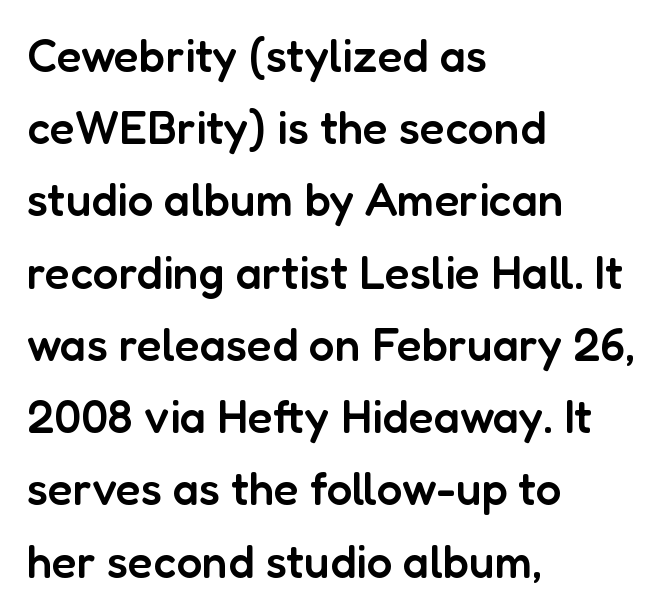
The lines are quadded left. A typesetter would call this proportional, since set widths differ per character. Glyph-to-glyph distance matches everyday printed text. The face used here is a sans, in the tradition of grotesques and geometrics. The vertical gap from one line to the next is medium.
